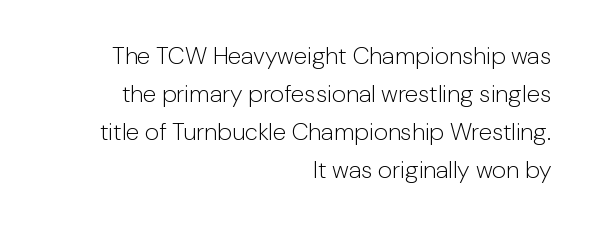
{"italic": "no", "bold": "no", "underline": "no", "align": "right", "line_spacing": "normal", "line_spacing_ratio": 1.59, "letter_spacing": "normal", "letter_spacing_em": 0.0, "glyph_px": 24}
